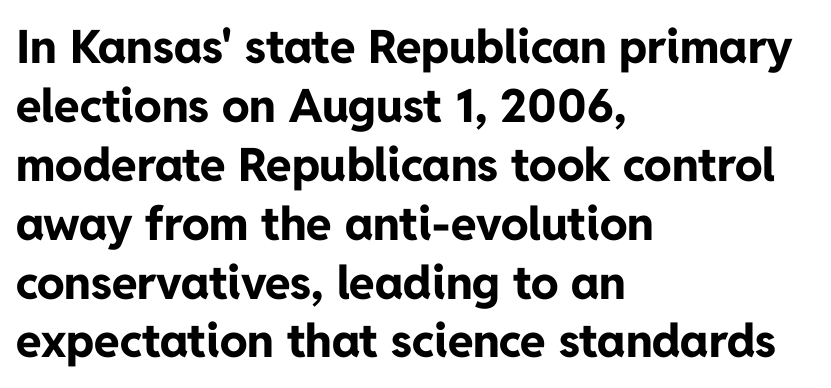
{"serif": "no", "italic": "no", "bold": "yes", "weight": "bold", "width": "normal", "stroke_contrast": "low", "x_height": "medium", "monospaced": "no", "underline": "no", "align": "left", "line_spacing": "normal", "line_spacing_ratio": 1.28, "letter_spacing": "normal", "letter_spacing_em": 0.0, "glyph_px": 46}
